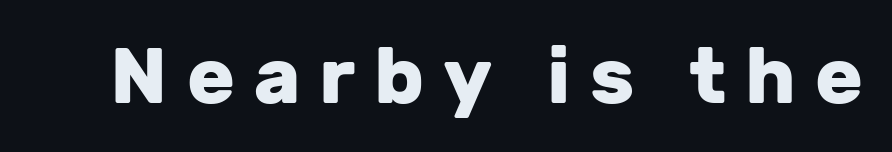
Q: Is the text bold? A: Yes.
Q: Is the text italic (slanted)? A: No, it is upright.
Q: Is the typeface a serif or a sans-serif typeface? A: Sans-serif.
Q: Is the text underlined? A: No.
Q: Is the spacing between letters normal or unusually wide? A: Unusually wide.
Q: Width (condensed, normal, or wide)? A: Normal.
Q: Stroke contrast? A: Low.
Q: x-height? A: Medium.
Q: Monospaced? A: No.
